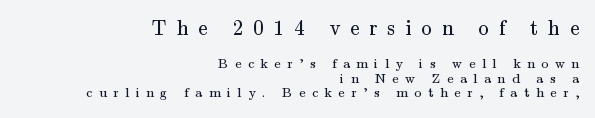
{"italic": "no", "bold": "no", "underline": "no", "align": "right", "line_spacing": "tight", "line_spacing_ratio": 1.05, "letter_spacing": "wide", "letter_spacing_em": 0.47, "larger_block": "first", "size_ratio": 1.5, "glyph_px": 21}
